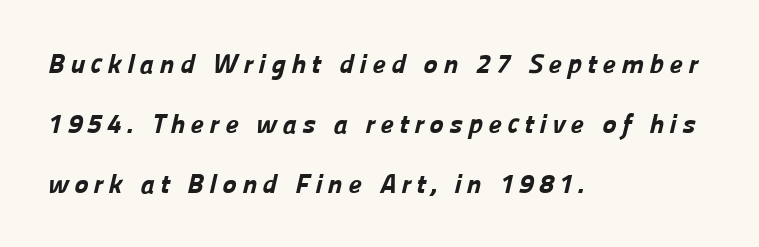
Q: Is the text bold? A: Yes.
Q: Is the text underlined? A: No.
Q: How is the paragraph aligned? A: Left-aligned.
Q: Is the spacing between letters normal or unusually wide? A: Unusually wide.
Q: Is the spacing between lines tight, normal or loose? A: Loose.
